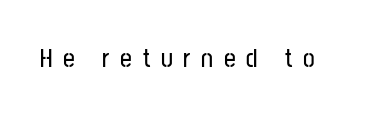
Italic? Not at all — the glyphs are vertical. The rendering inserts visible extra space after every character. Anything drawn beneath the words? Only blank space.
